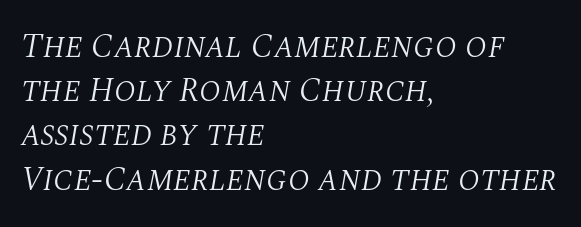
Summary of weight: not heavy and not bold. Underline: absent. Tracking here is standard; glyphs follow each other at the usual distance. Leading matches the norm, producing a regular column. The whole block is typeset with a tilt. Varying glyph widths throughout — classic text-font behaviour.
